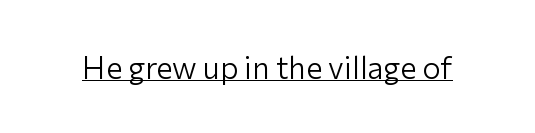
Does a line run under the words? Yes, clearly. Words appear dense and cohesive because spacing is normal. Note the varied advance widths — an 'i' is clearly narrower than an 'm'. No feet cap the strokes, marking this as sans-serif type.
